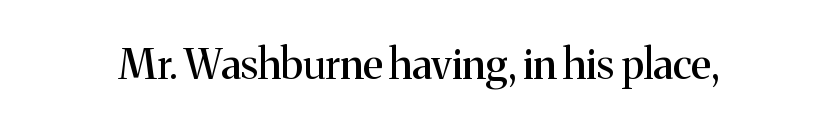
The image shows 42 px serif type, upright; set normal letter spacing, not underlined; medium stroke contrast and a medium x-height.
